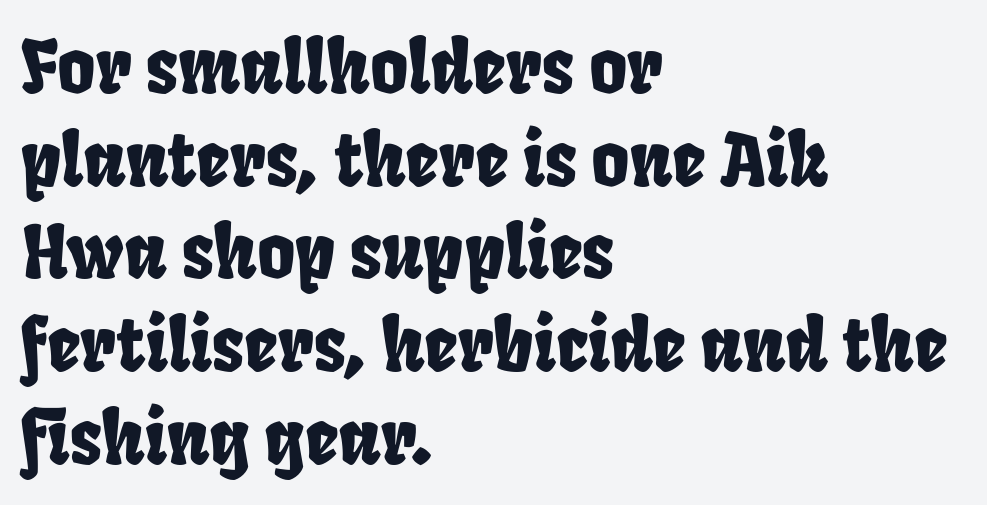
The image shows 73 px condensed sans-serif type; set left-aligned, normal line spacing (1.27x), normal letter spacing, not underlined; low stroke contrast and a large x-height.
